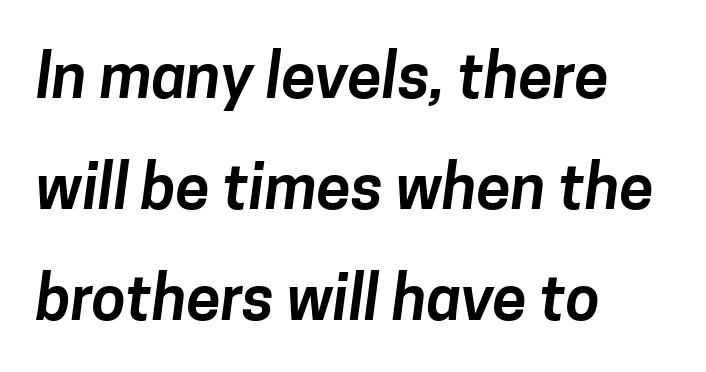
A typesetter would call this proportional, since set widths differ per character. No extra tracking has been applied to these lines. These lines stack with their left ends in a neat column. A typesetter would label this face a sans. Glance below the letters and you will spot only blank space.
